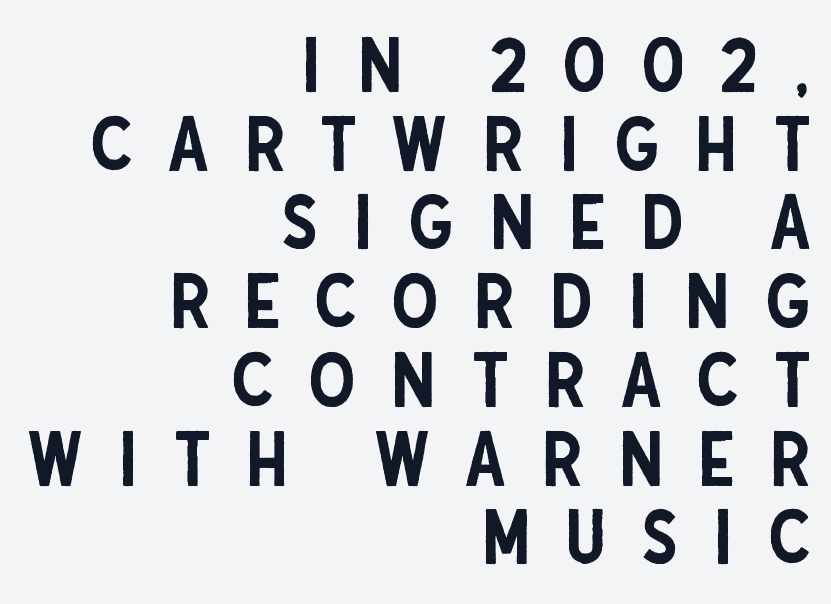
{"serif": "no", "italic": "no", "width": "condensed", "stroke_contrast": "low", "x_height": "large", "monospaced": "no", "underline": "no", "align": "right", "line_spacing": "tight", "line_spacing_ratio": 1.05, "letter_spacing": "wide", "letter_spacing_em": 0.45, "glyph_px": 75}
